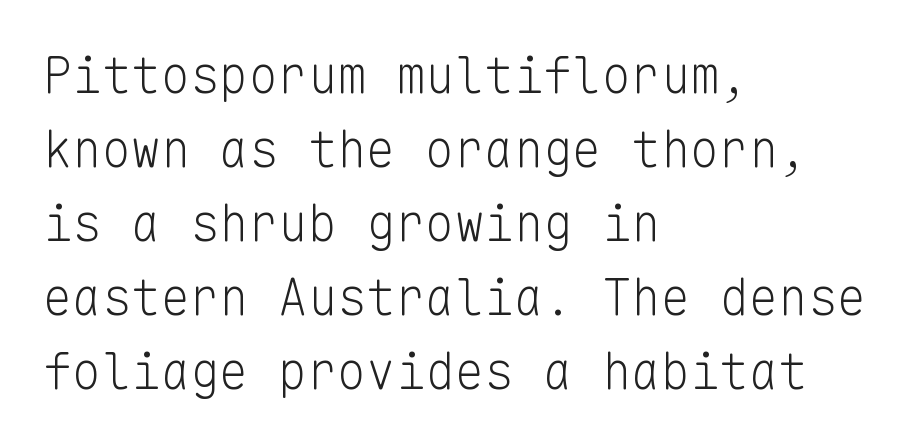
Stroke thickness stays within the range of a standard reading face or lighter. A classic flush-left, rag-right setting is used for this passage. These lines are rendered in a fixed-pitch font. The font's upright variant was chosen for this text. A typesetter would call this zero additional tracking. Examine the stroke ends and you'll find no serifs.
